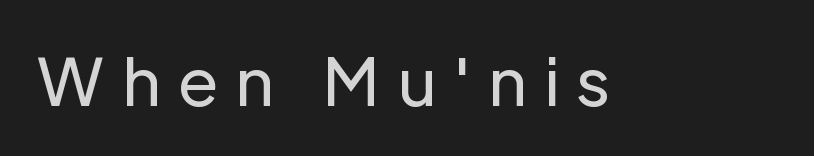
{"serif": "no", "italic": "no", "bold": "no", "weight": "regular", "width": "normal", "stroke_contrast": "low", "x_height": "medium", "monospaced": "no", "underline": "no", "letter_spacing": "wide", "letter_spacing_em": 0.25, "glyph_px": 66}
